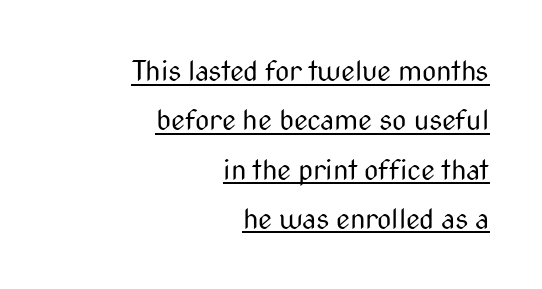
Q: Is the text bold? A: No.
Q: Is the text italic (slanted)? A: No, it is upright.
Q: Is the typeface a serif or a sans-serif typeface? A: Sans-serif.
Q: Is the text underlined? A: Yes.
Q: How is the paragraph aligned? A: Right-aligned.
Q: Is the spacing between letters normal or unusually wide? A: Normal.
Q: Width (condensed, normal, or wide)? A: Condensed.
Q: Stroke contrast? A: Medium.
Q: x-height? A: Medium.
Q: Monospaced? A: No.
